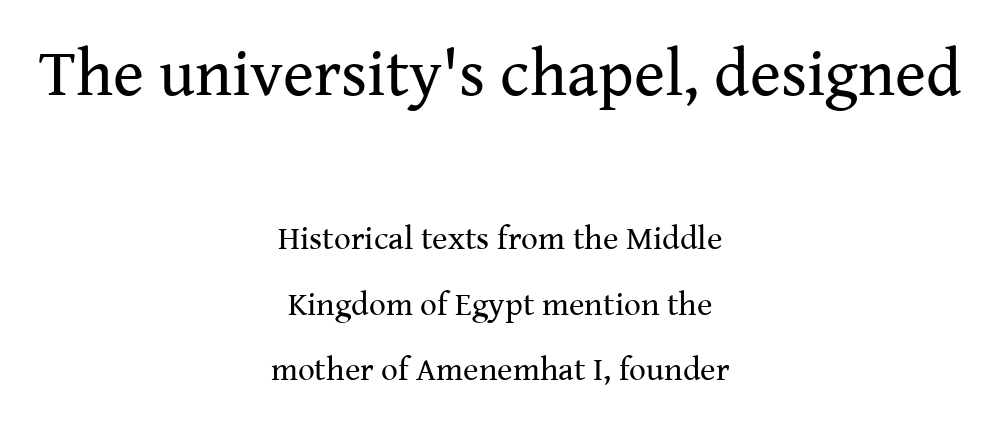
{"serif": "yes", "italic": "no", "bold": "no", "weight": "regular", "width": "normal", "stroke_contrast": "medium", "x_height": "medium", "monospaced": "no", "underline": "no", "align": "center", "line_spacing": "loose", "line_spacing_ratio": 1.98, "letter_spacing": "normal", "letter_spacing_em": 0.0, "larger_block": "first", "size_ratio": 2.0, "glyph_px": 66}
